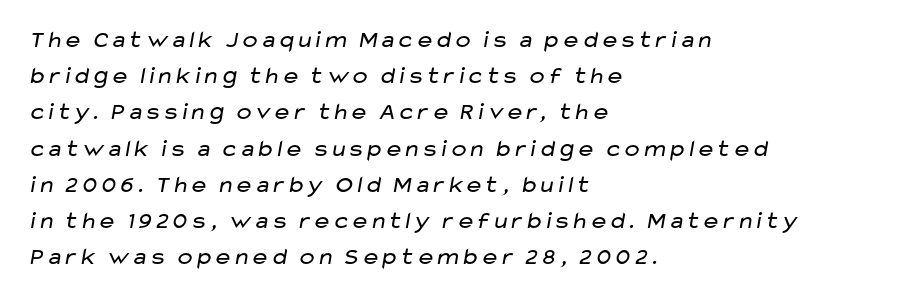
The foot of each line stays bare and open. Between one letter and the next there's only the usual sliver of space. The paragraph shown leans on its left margin. Whoever set this chose a conventional vertical rhythm. The strokes are not fattened; the text isn't bold.
